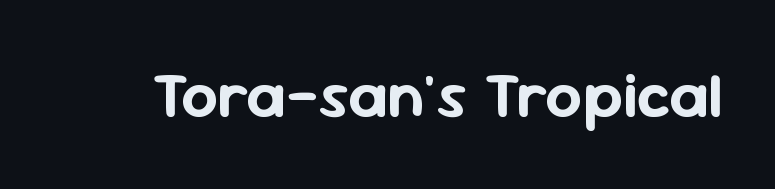
{"serif": "no", "italic": "no", "width": "normal", "stroke_contrast": "low", "x_height": "medium", "monospaced": "no", "underline": "no", "letter_spacing": "normal", "letter_spacing_em": 0.0, "glyph_px": 64}
